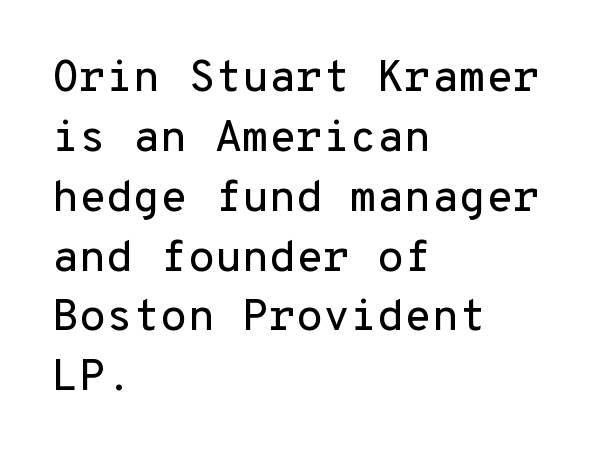
The rows are spaced the way most documents space them. The string is rendered with underlining switched off. Which margin do the lines hug? The left one — the right edge is uneven. Vertical strokes here are truly vertical. Every character here occupies the same horizontal width, giving the sample a typewriter-like rhythm. Check where the strokes stop: nothing finishes them off — pure sans.
